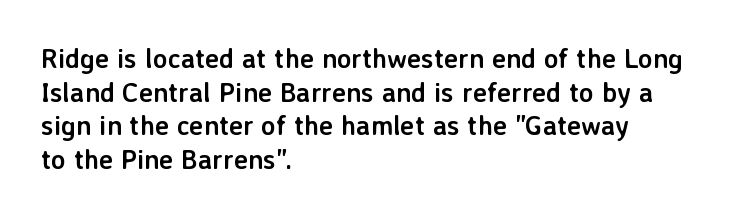
Q: Is the text bold? A: Yes.
Q: Is the text italic (slanted)? A: No, it is upright.
Q: Is the text underlined? A: No.
Q: How is the paragraph aligned? A: Left-aligned.
Q: Is the spacing between letters normal or unusually wide? A: Normal.
Q: Is the spacing between lines tight, normal or loose? A: Normal.
